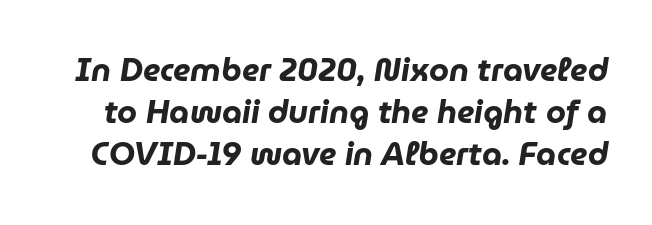
Q: Is the text bold? A: Yes.
Q: Is the text italic (slanted)? A: Yes, it leans right by about 9 degrees.
Q: Is the text underlined? A: No.
Q: Is the spacing between letters normal or unusually wide? A: Normal.
Q: Is the spacing between lines tight, normal or loose? A: Normal.
Q: Width (condensed, normal, or wide)? A: Normal.
Q: Stroke contrast? A: Low.
Q: x-height? A: Medium.
Q: Monospaced? A: No.
